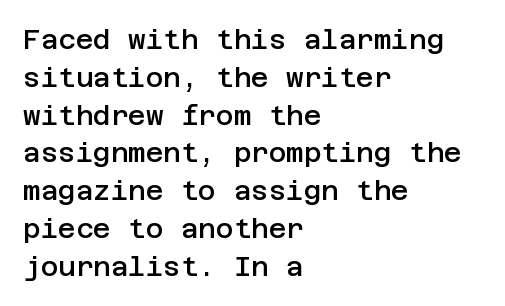
{"italic": "no", "bold": "semi", "underline": "no", "align": "left", "line_spacing": "normal", "line_spacing_ratio": 1.4, "letter_spacing": "normal", "letter_spacing_em": 0.0, "glyph_px": 27}
